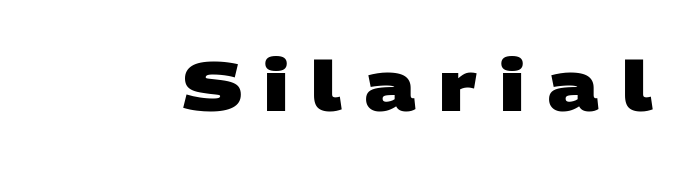
{"serif": "no", "bold": "yes", "weight": "heavy", "width": "wide", "stroke_contrast": "low", "x_height": "large", "monospaced": "no", "underline": "no", "letter_spacing": "wide", "letter_spacing_em": 0.33, "glyph_px": 69}
